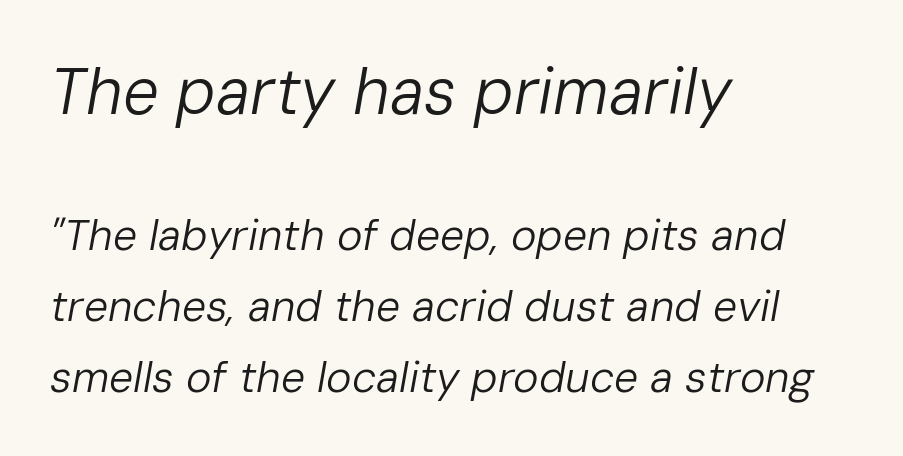
The image shows 64 px regular-weight type, italic (leaning right); set left-aligned, normal line spacing (1.65x), normal letter spacing, not underlined; the first (top) block is 1.49x larger; low stroke contrast and a medium x-height.
